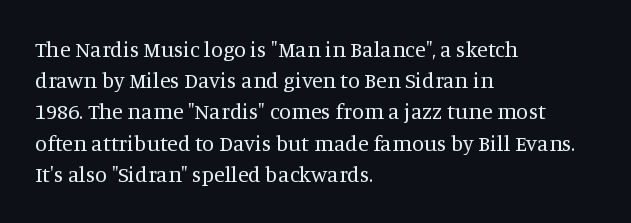
Every row of glyphs begins at an identical x-position on the left. The typesetting does not lean heavy: it is not bold. One glance says typical: line gaps are just what's usual. Underlining? Definitely not there.
